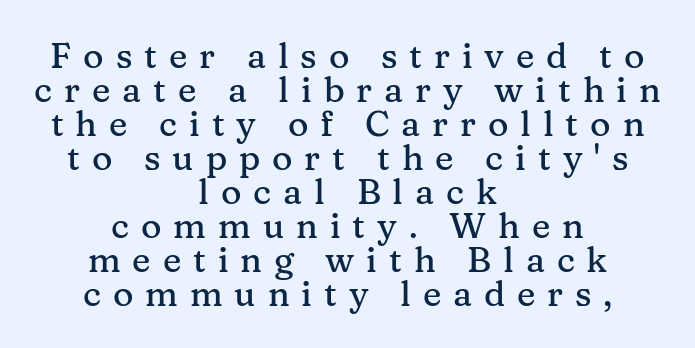
Q: Is the text italic (slanted)? A: No, it is upright.
Q: Is the typeface a serif or a sans-serif typeface? A: Serif.
Q: Is the text underlined? A: No.
Q: How is the paragraph aligned? A: Centered.
Q: Is the spacing between letters normal or unusually wide? A: Unusually wide.
Q: Is the spacing between lines tight, normal or loose? A: Tight.
Q: Width (condensed, normal, or wide)? A: Normal.
Q: Stroke contrast? A: Medium.
Q: x-height? A: Medium.
Q: Monospaced? A: No.
